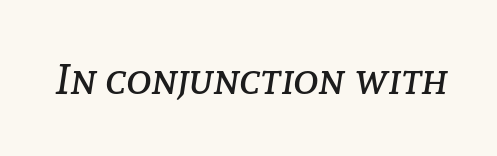
Q: Is the text bold? A: No.
Q: Is the text italic (slanted)? A: Yes, it leans right by about 8 degrees.
Q: Is the text underlined? A: No.
Q: Is the spacing between letters normal or unusually wide? A: Normal.
Q: Width (condensed, normal, or wide)? A: Normal.
Q: Stroke contrast? A: Low.
Q: x-height? A: Medium.
Q: Monospaced? A: No.
